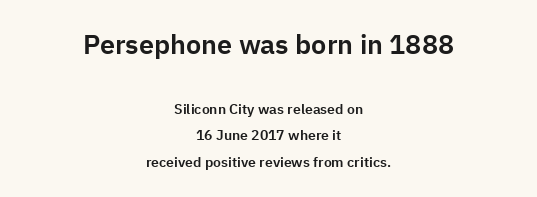
Characters follow at the spacing the type designer built in. Every character sits straight up, as roman type does. The earlier block is typeset at a bigger size than the later block. No word sits above an underline. Short and long lines alike share a common midpoint.
